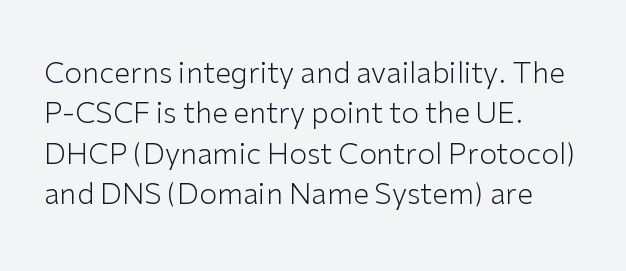
The font is comparable to plain body text, perhaps lighter. Tracking here is standard; glyphs follow each other at the usual distance. Nobody drew a line under any word here. Does the lettering tilt? It doesn't — this is upright. Notice how descenders clear the ascenders below comfortably — that's standard leading. Note the varied advance widths — an 'i' is clearly narrower than an 'm'.
